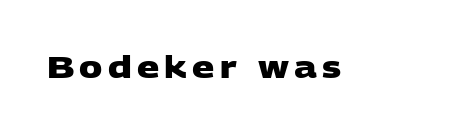
Q: Is the text bold? A: Yes.
Q: Is the typeface a serif or a sans-serif typeface? A: Sans-serif.
Q: Is the text underlined? A: No.
Q: Width (condensed, normal, or wide)? A: Wide.
Q: Stroke contrast? A: Low.
Q: x-height? A: Large.
Q: Monospaced? A: No.
